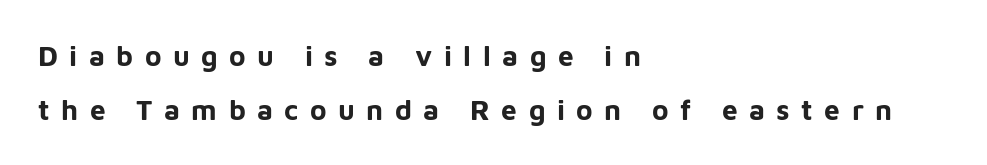
The image shows 28 px bold sans-serif type, upright; set left-aligned, loose line spacing (1.93x), unusually wide letter spacing (+0.41 em), not underlined; low stroke contrast and a medium x-height.
